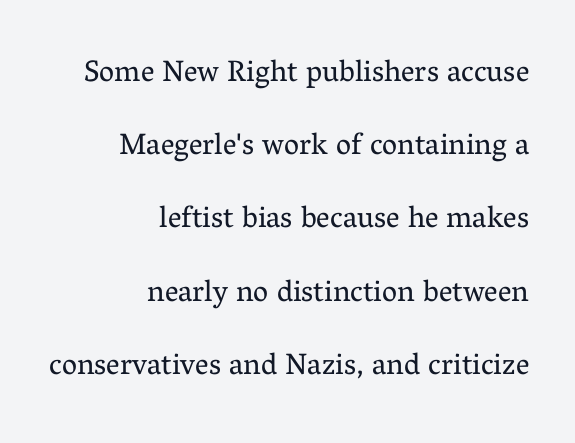
The image shows 30 px regular-weight serif type, upright; set right-aligned, loose line spacing (2.44x), normal letter spacing, not underlined; medium stroke contrast and a medium x-height.
